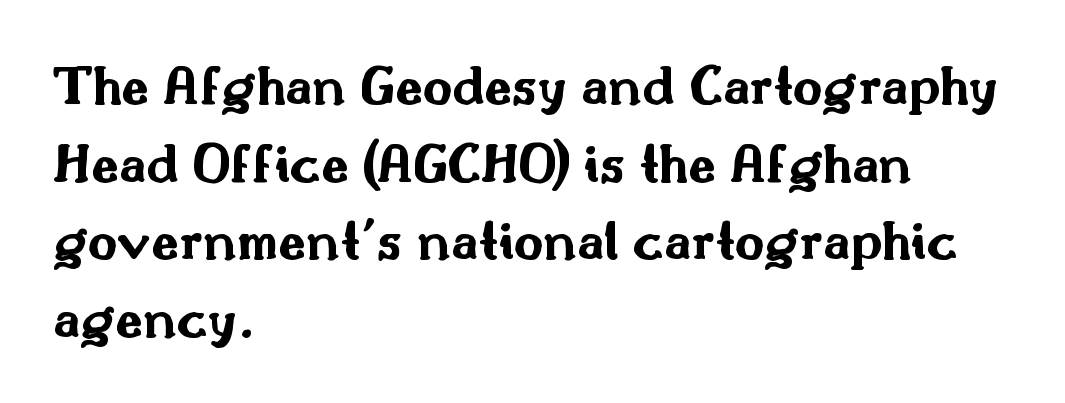
{"serif": "no", "italic": "no", "bold": "yes", "weight": "bold", "width": "wide", "stroke_contrast": "medium", "x_height": "small", "monospaced": "no", "underline": "no", "align": "left", "line_spacing": "normal", "line_spacing_ratio": 1.36, "letter_spacing": "normal", "letter_spacing_em": 0.0, "glyph_px": 57}
